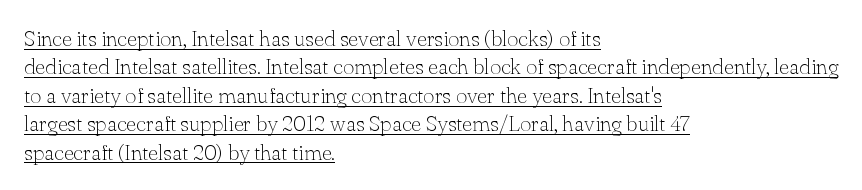
Q: Is the text bold? A: No.
Q: Is the text italic (slanted)? A: No, it is upright.
Q: Is the text underlined? A: Yes.
Q: How is the paragraph aligned? A: Left-aligned.
Q: Is the spacing between letters normal or unusually wide? A: Normal.
Q: Is the spacing between lines tight, normal or loose? A: Normal.
